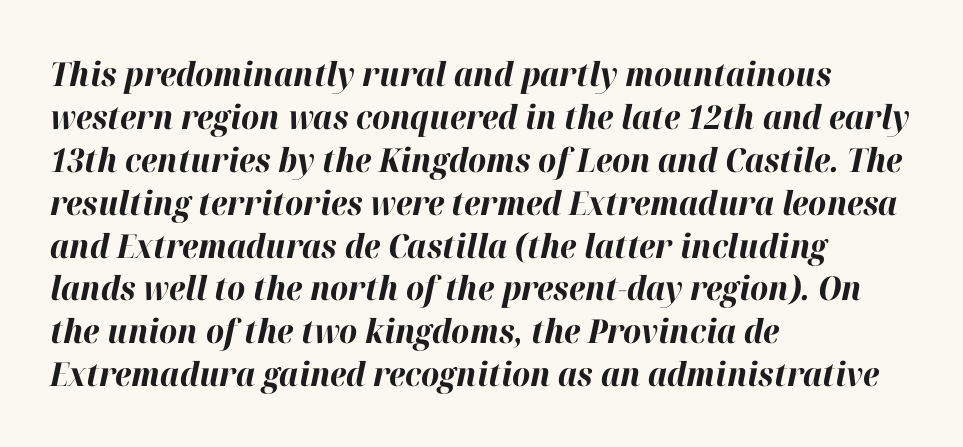
The image shows 33 px bold type, italic (leaning right); set left-aligned, normal line spacing (1.3x), normal letter spacing, not underlined; high stroke contrast and a medium x-height.
